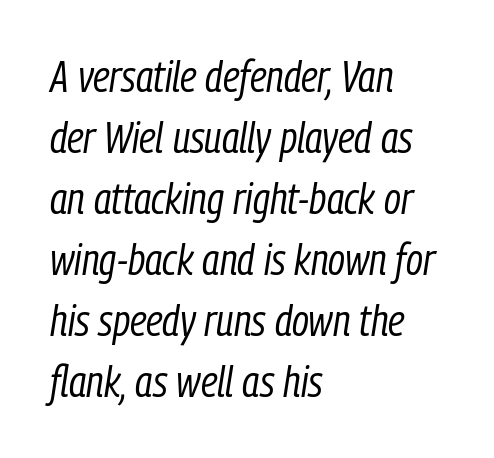
Q: Is the text bold? A: No.
Q: Is the text italic (slanted)? A: Yes, it leans right by about 9 degrees.
Q: Is the text underlined? A: No.
Q: How is the paragraph aligned? A: Left-aligned.
Q: Is the spacing between letters normal or unusually wide? A: Normal.
Q: Is the spacing between lines tight, normal or loose? A: Normal.
Q: Width (condensed, normal, or wide)? A: Condensed.
Q: Stroke contrast? A: Low.
Q: x-height? A: Medium.
Q: Monospaced? A: No.
